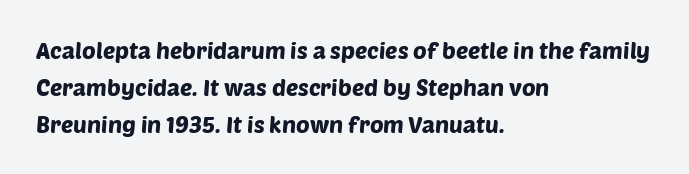
Each line starts at the same left margin while the right side varies. Rule under the text: the space is simply empty. If you measured baseline to baseline, you'd find a middling distance. Honestly, the letter spacing is just normal — you wouldn't notice it.
